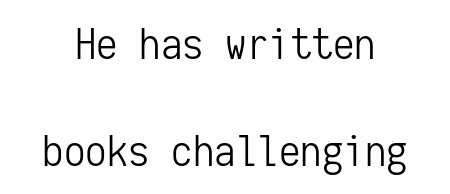
The image shows 43 px light, condensed sans-serif type, upright, monospaced; set loose line spacing (2.48x), normal letter spacing, not underlined; low stroke contrast and a medium x-height.
